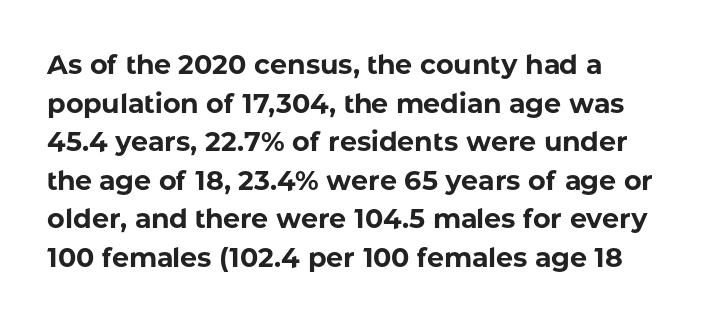
Q: Is the text bold? A: Yes.
Q: Is the text italic (slanted)? A: No, it is upright.
Q: Is the text underlined? A: No.
Q: How is the paragraph aligned? A: Left-aligned.
Q: Is the spacing between letters normal or unusually wide? A: Normal.
Q: Is the spacing between lines tight, normal or loose? A: Normal.
